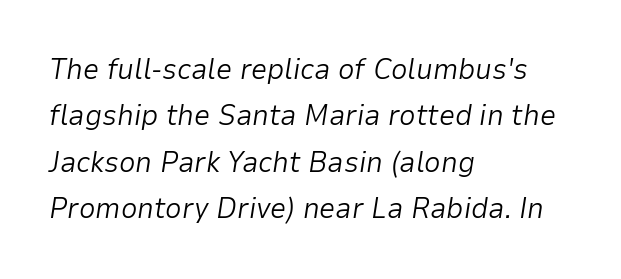
{"italic": "yes", "lean": "right", "slant_degrees": 9, "bold": "no", "weight": "light", "width": "normal", "stroke_contrast": "low", "x_height": "medium", "monospaced": "no", "underline": "no", "align": "left", "line_spacing": "normal", "line_spacing_ratio": 1.6, "letter_spacing": "normal", "letter_spacing_em": 0.0, "glyph_px": 29}
